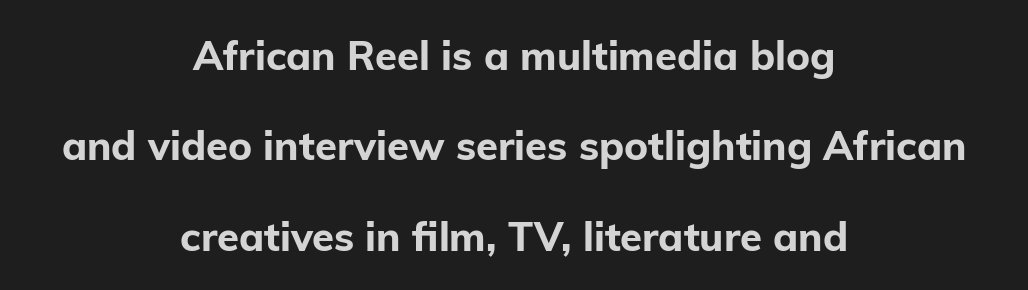
The type family on display is of the sans-serif kind. Reading down the block, each line starts at a different indent, mirrored at its end. A typesetter would call this proportional, since set widths differ per character. Set as a true bold cut, around the 700 mark.
